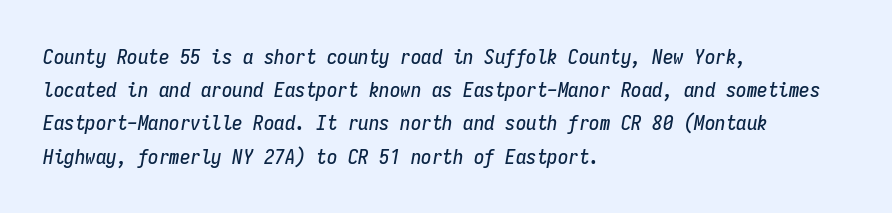
Q: Is the text italic (slanted)? A: Yes, it leans right by about 9 degrees.
Q: Is the text underlined? A: No.
Q: How is the paragraph aligned? A: Left-aligned.
Q: Is the spacing between letters normal or unusually wide? A: Normal.
Q: Is the spacing between lines tight, normal or loose? A: Normal.
